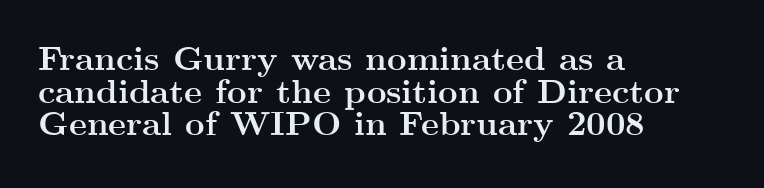
{"serif": "yes", "italic": "no", "bold": "yes", "weight": "semibold", "width": "wide", "stroke_contrast": "medium", "x_height": "small", "monospaced": "no", "underline": "no", "align": "left", "line_spacing": "tight", "line_spacing_ratio": 0.96, "letter_spacing": "normal", "letter_spacing_em": 0.0, "glyph_px": 34}
